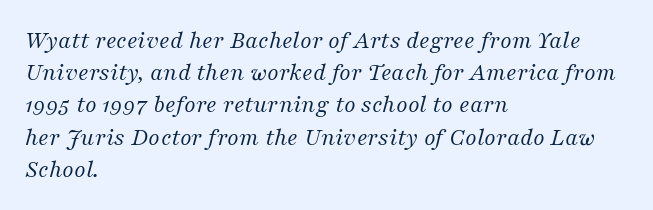
All the whitespace from short lines collects on the right. Does the leading feel generous? No, just average. Heaviness? Minimal to ordinary, like unemphasized prose. The strip under each line holds only bare page. Standard letterfit; no display-style spreading of the glyphs. A typesetter would mark this as italic.
